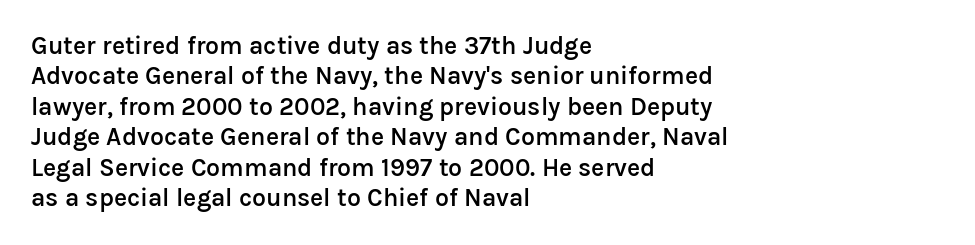
Q: Is the text bold? A: Semi-bold.
Q: Is the text italic (slanted)? A: No, it is upright.
Q: Is the text underlined? A: No.
Q: How is the paragraph aligned? A: Left-aligned.
Q: Is the spacing between letters normal or unusually wide? A: Normal.
